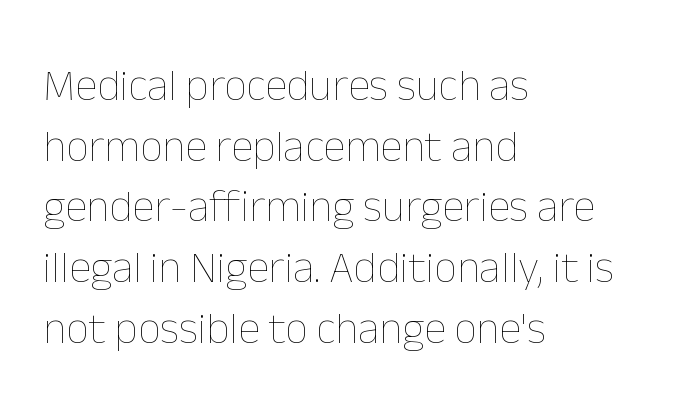
{"italic": "no", "bold": "no", "weight": "thin", "width": "normal", "stroke_contrast": "low", "x_height": "medium", "monospaced": "no", "underline": "no", "align": "left", "line_spacing": "normal", "line_spacing_ratio": 1.35, "letter_spacing": "normal", "letter_spacing_em": 0.0, "glyph_px": 45}
